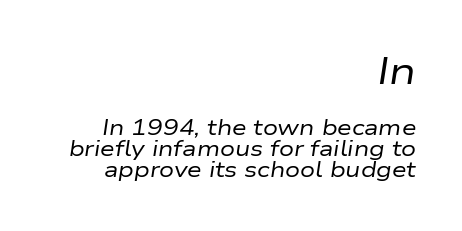
Weight: not bold — regular or lighter. This sample has the flowing, uneven cadence of proportional lettering. Designer's note — italics engaged. The lines are packed closely together with very little leading. Visually the block forms a straight wall on the right and a jagged coastline on the left.
